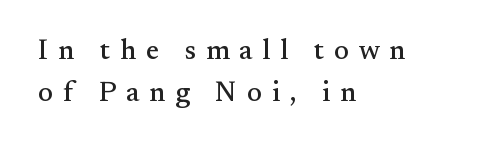
{"serif": "yes", "italic": "no", "width": "normal", "stroke_contrast": "medium", "x_height": "small", "monospaced": "no", "underline": "no", "align": "left", "line_spacing": "normal", "line_spacing_ratio": 1.49, "letter_spacing": "wide", "letter_spacing_em": 0.35, "glyph_px": 28}
